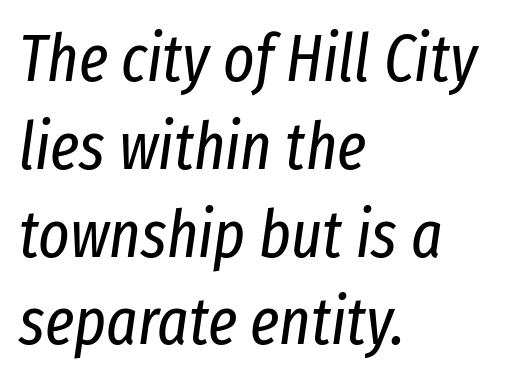
Q: Is the text bold? A: No.
Q: Is the text italic (slanted)? A: Yes, it leans right by about 8 degrees.
Q: Is the text underlined? A: No.
Q: How is the paragraph aligned? A: Left-aligned.
Q: Is the spacing between letters normal or unusually wide? A: Normal.
Q: Is the spacing between lines tight, normal or loose? A: Normal.
Q: Width (condensed, normal, or wide)? A: Condensed.
Q: Stroke contrast? A: Low.
Q: x-height? A: Medium.
Q: Monospaced? A: No.
